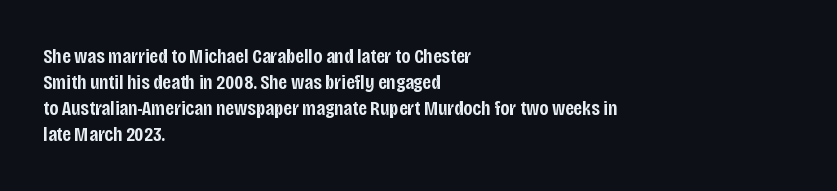
The image shows 21 px text type, upright; set left-aligned, line spacing 1.24x, normal letter spacing, not underlined.
